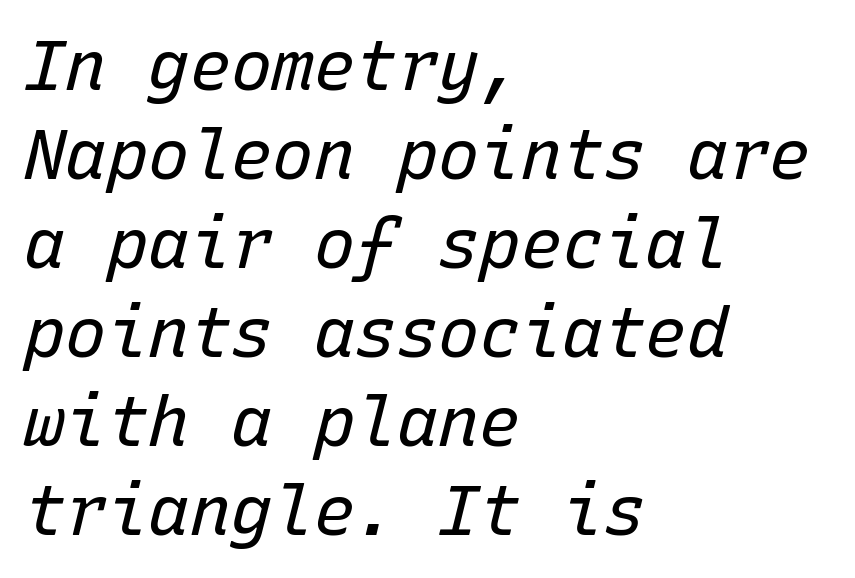
The cut favours lightness, reaching ordinary text weight at its darkest. The paragraph has a hard left edge and a soft right edge. What stands out about the letter spacing? Nothing — it is the standard amount. The passage shown is not underscored anywhere. Think of a typewriter: that constant character pitch is what you see here. Slanted lettering throughout.
